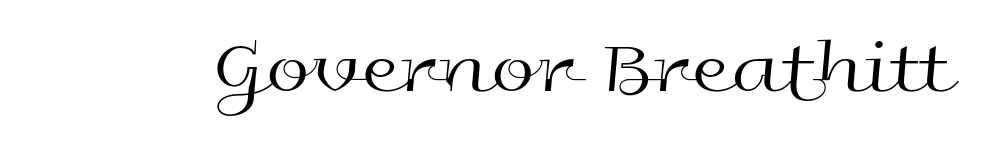
Honestly, the letter spacing is just normal — you wouldn't notice it. Do the characters align in a grid? No, the font is proportional. No word sits above an underline. Nothing sits at the stroke ends, so this counts as sans-serif. The letterforms sit at book weight or below.
